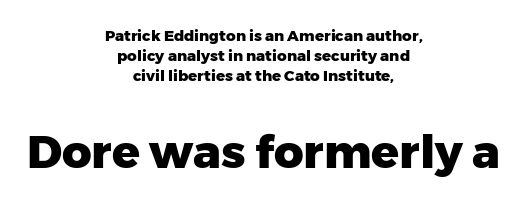
{"serif": "no", "italic": "no", "bold": "yes", "weight": "heavy", "width": "normal", "stroke_contrast": "low", "x_height": "medium", "monospaced": "no", "underline": "no", "align": "center", "line_spacing": "normal", "line_spacing_ratio": 1.33, "letter_spacing": "normal", "letter_spacing_em": 0.0, "larger_block": "second", "size_ratio": 3.07, "glyph_px": 46}
